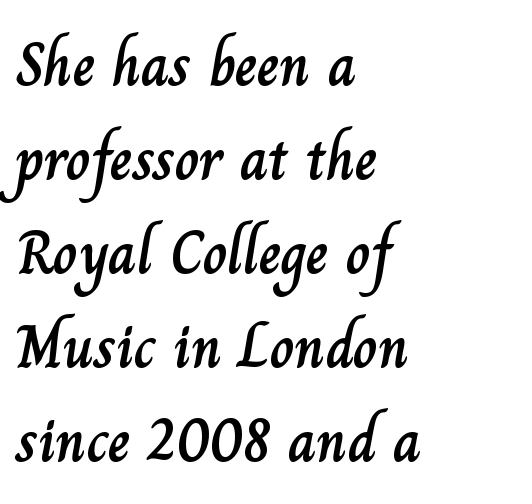
The image shows 61 px text type; set left-aligned, normal line spacing (1.54x), normal letter spacing, not underlined; low stroke contrast and a small x-height.
